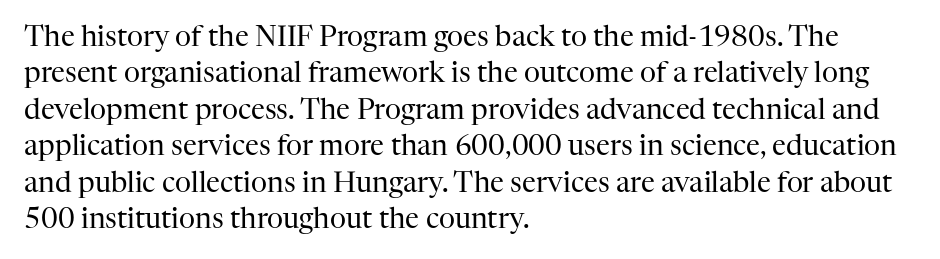
Q: Is the text bold? A: No.
Q: Is the text italic (slanted)? A: No, it is upright.
Q: Is the typeface a serif or a sans-serif typeface? A: Serif.
Q: Is the text underlined? A: No.
Q: How is the paragraph aligned? A: Left-aligned.
Q: Is the spacing between letters normal or unusually wide? A: Normal.
Q: Is the spacing between lines tight, normal or loose? A: Normal.
Q: Width (condensed, normal, or wide)? A: Normal.
Q: Stroke contrast? A: High.
Q: x-height? A: Medium.
Q: Monospaced? A: No.
